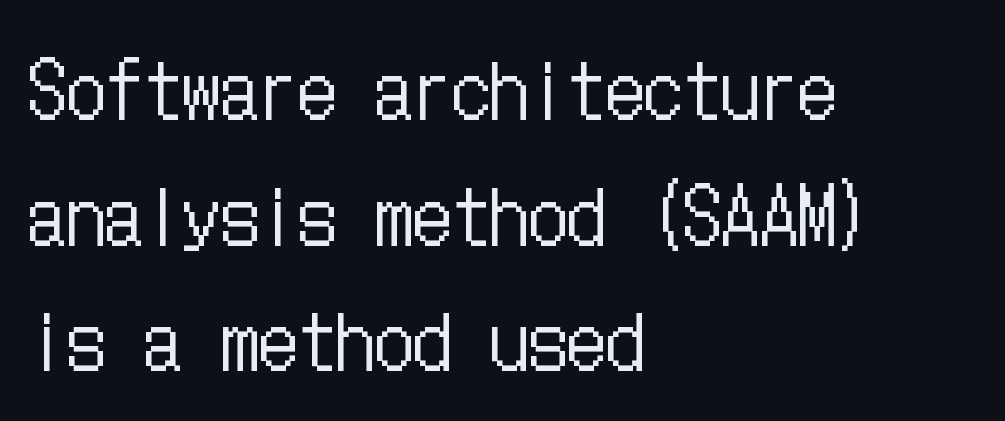
Q: Is the text bold? A: No.
Q: Is the text italic (slanted)? A: No, it is upright.
Q: Is the text underlined? A: No.
Q: How is the paragraph aligned? A: Left-aligned.
Q: Is the spacing between letters normal or unusually wide? A: Normal.
Q: Is the spacing between lines tight, normal or loose? A: Normal.
Q: Width (condensed, normal, or wide)? A: Condensed.
Q: Stroke contrast? A: Low.
Q: x-height? A: Medium.
